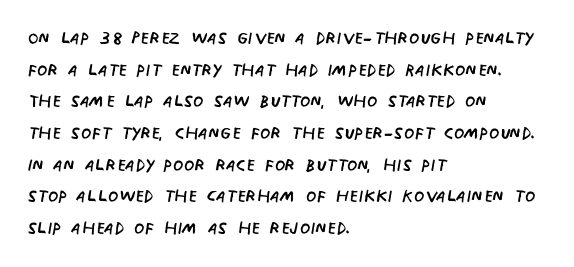
The image shows 24 px text type; set left-aligned, normal line spacing (1.32x), normal letter spacing, not underlined.
